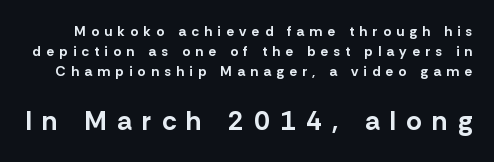
Beneath every word, the page is bare. Summary of vertical rhythm: regular, with standard interline spacing. Designer's note — italics off, roman on. Look at the stroke-to-counter ratio: heavy, a bold. The later block is typeset at a bigger size than the earlier block. What stands out about the letter spacing? Its width — letters are far apart.
